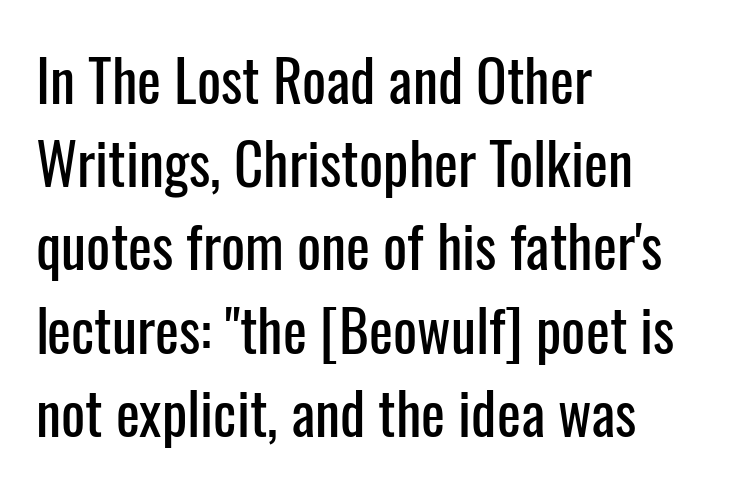
The image shows 57 px condensed sans-serif type, upright; set left-aligned, normal line spacing (1.46x), normal letter spacing, not underlined; low stroke contrast and a medium x-height.
